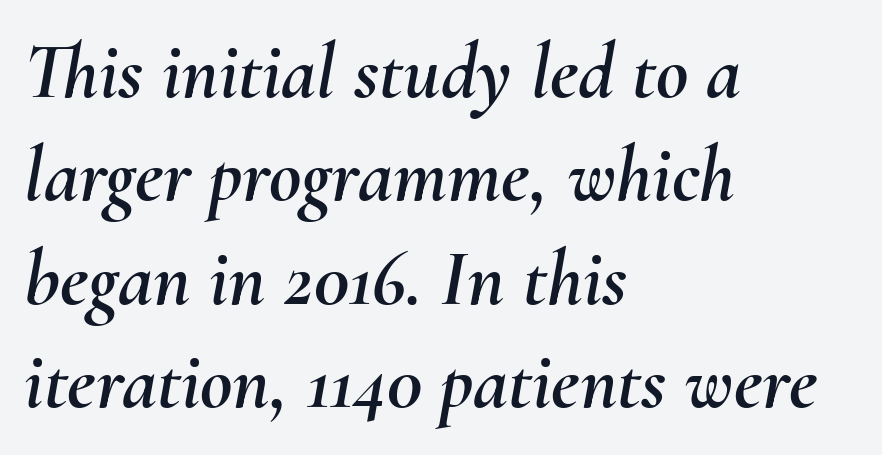
The whole block is typeset with a tilt. Is this a fixed-width face? No — the glyphs have proportional, varying widths. The tracking reads as untouched default to a designer's eye. The specimen omits any rule beneath the text block's lines.
